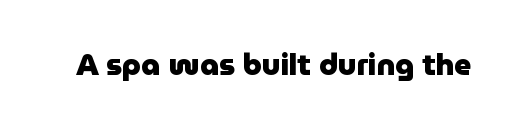
A typesetter would call this proportional, since set widths differ per character. Rule under the text: the space is simply empty. Nope, no serifs anywhere on these letters. Does the lettering tilt? It doesn't — this is upright. Spacing between characters is what you'd get straight out of the box. Emphasis by weight is at full strength: bold.
